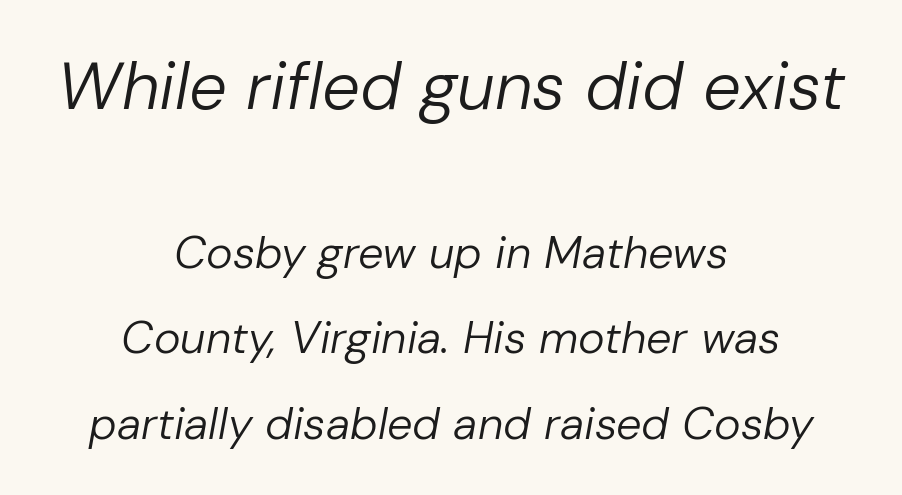
Compare the two chunks: the upper has the greater cap height. The block of text is sparse from top to bottom, with ample space between rows. Here the glyphs are tracked normally, forming tight word shapes. Unbolded letterforms with no extra heft. Descender tails drop into unmarked territory. Italic? Definitely — the glyphs are oblique.
